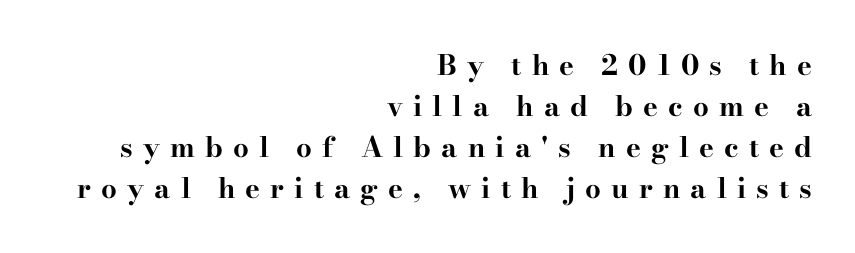
{"serif": "yes", "italic": "no", "bold": "yes", "weight": "bold", "width": "wide", "stroke_contrast": "high", "x_height": "small", "monospaced": "no", "underline": "no", "align": "right", "line_spacing": "normal", "line_spacing_ratio": 1.46, "letter_spacing": "wide", "letter_spacing_em": 0.36, "glyph_px": 28}
